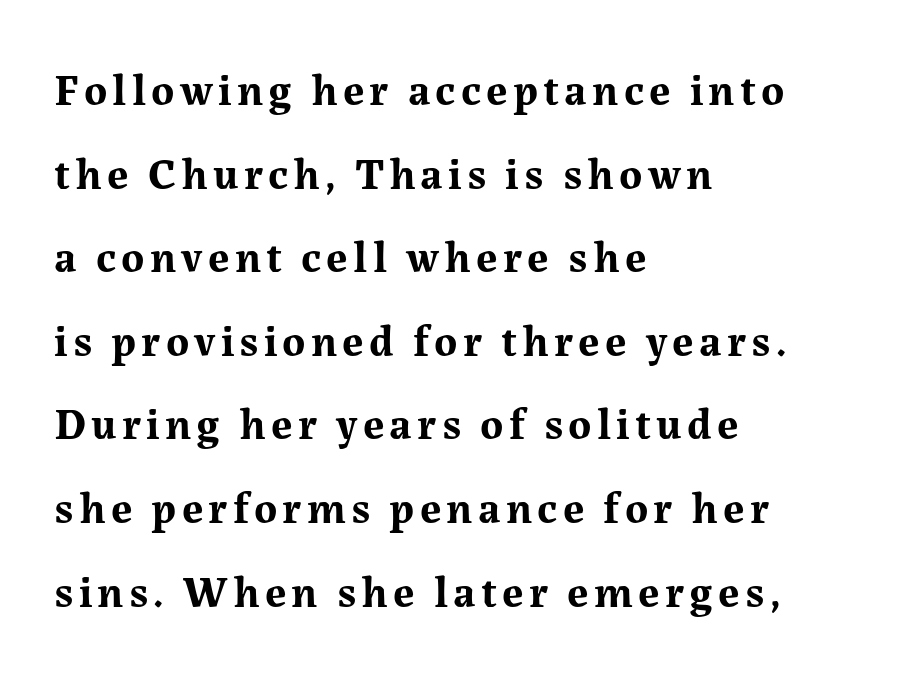
Is this a fixed-width face? No — the glyphs have proportional, varying widths. Style check: upright. The specimen omits any rule beneath the text block's lines. Little horizontal feet cap the strokes, marking this as serif type. Set as a true bold cut, around the 700 mark. A student would call this left alignment; a typographer would say flush left, rag right.
